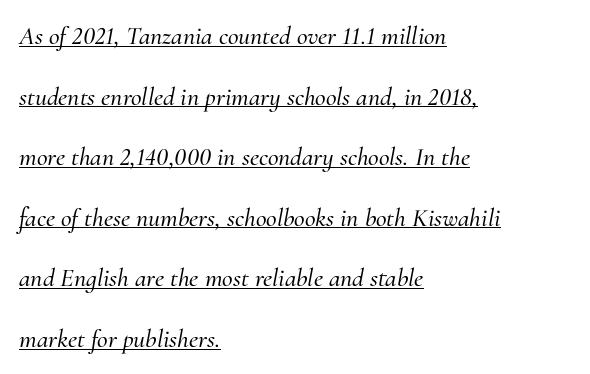
Q: Is the text italic (slanted)? A: Yes, it leans right by about 10 degrees.
Q: Is the text underlined? A: Yes.
Q: How is the paragraph aligned? A: Left-aligned.
Q: Is the spacing between letters normal or unusually wide? A: Normal.
Q: Is the spacing between lines tight, normal or loose? A: Loose.
